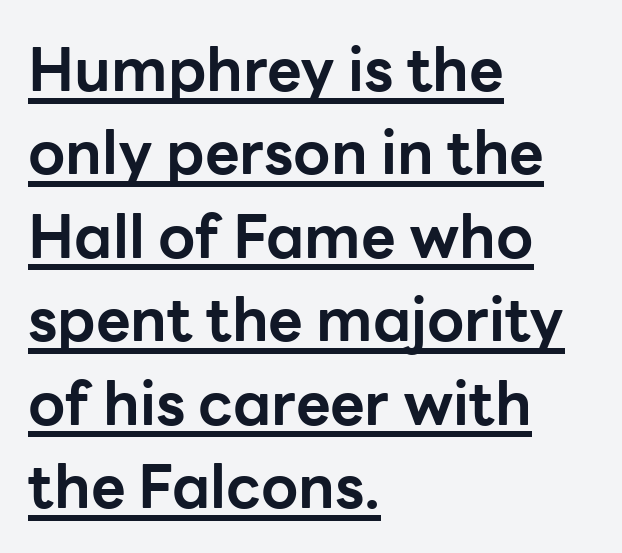
This sample uses a sans-serif face. Note the varied advance widths — an 'i' is clearly narrower than an 'm'. Posture: vertical. The rendering uses a moderate line-height, typical for paragraphs. Compared with a centered layout, this one pins lines to the left instead. This rendering leaves character spacing at its baseline value.
